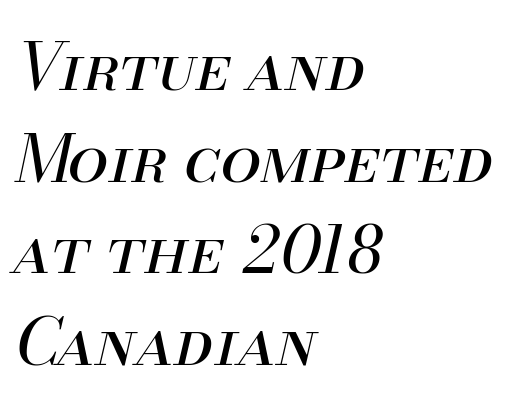
Teacher's note: observe the even left margin — that is flush-left alignment. Heaviness? Minimal to ordinary, like unemphasized prose. Evenly set lines give the paragraph a standard silhouette. No extra tracking has been applied to these lines. Spacing verdict: proportional, widths tailored to each character. There's an unmistakable incline to the writing here.
